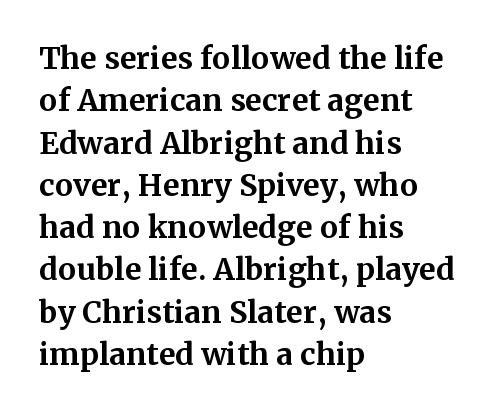
The image shows 30 px bold serif type, upright; set left-aligned, normal line spacing (1.41x), normal letter spacing, not underlined; medium stroke contrast and a medium x-height.
